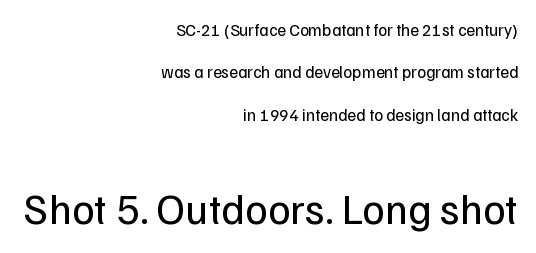
Q: Is the text bold? A: No.
Q: Is the text italic (slanted)? A: No, it is upright.
Q: Is the typeface a serif or a sans-serif typeface? A: Sans-serif.
Q: Is the text underlined? A: No.
Q: How is the paragraph aligned? A: Right-aligned.
Q: Is the spacing between letters normal or unusually wide? A: Normal.
Q: Is the spacing between lines tight, normal or loose? A: Loose.
Q: Which block of text is set in a larger size, the first (top) or the second (bottom)? A: The second (bottom) one.
Q: Width (condensed, normal, or wide)? A: Normal.
Q: Stroke contrast? A: Low.
Q: x-height? A: Medium.
Q: Monospaced? A: No.
